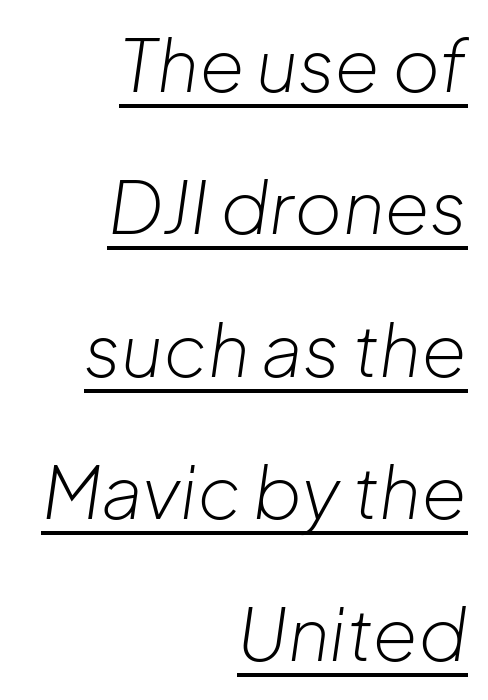
Q: Is the text bold? A: No.
Q: Is the text italic (slanted)? A: Yes, it leans right by about 8 degrees.
Q: Is the text underlined? A: Yes.
Q: How is the paragraph aligned? A: Right-aligned.
Q: Is the spacing between letters normal or unusually wide? A: Normal.
Q: Is the spacing between lines tight, normal or loose? A: Loose.
Q: Width (condensed, normal, or wide)? A: Normal.
Q: Stroke contrast? A: Low.
Q: x-height? A: Medium.
Q: Monospaced? A: No.
